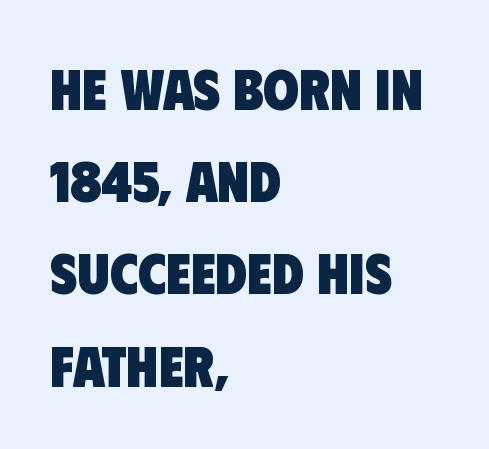
Q: Is the text bold? A: Yes.
Q: Is the typeface a serif or a sans-serif typeface? A: Sans-serif.
Q: Is the text underlined? A: No.
Q: How is the paragraph aligned? A: Left-aligned.
Q: Is the spacing between letters normal or unusually wide? A: Normal.
Q: Is the spacing between lines tight, normal or loose? A: Normal.
Q: Width (condensed, normal, or wide)? A: Condensed.
Q: Stroke contrast? A: Low.
Q: x-height? A: Large.
Q: Monospaced? A: No.
